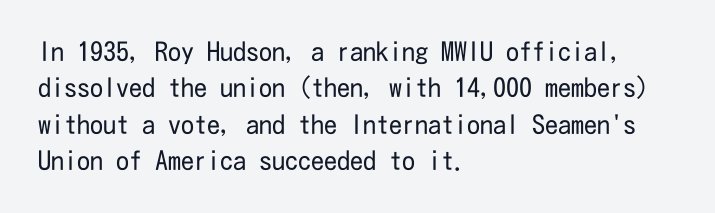
{"italic": "no", "bold": "no", "underline": "no", "align": "left", "line_spacing": "normal", "line_spacing_ratio": 1.4, "letter_spacing": "normal", "letter_spacing_em": 0.0, "glyph_px": 26}
